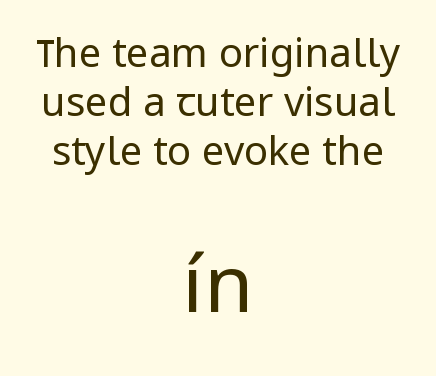
The image shows 79 px regular-weight sans-serif type, upright; set centered, line spacing 1.22x, normal letter spacing, not underlined; the second (bottom) block is 1.98x larger; low stroke contrast and a medium x-height.
